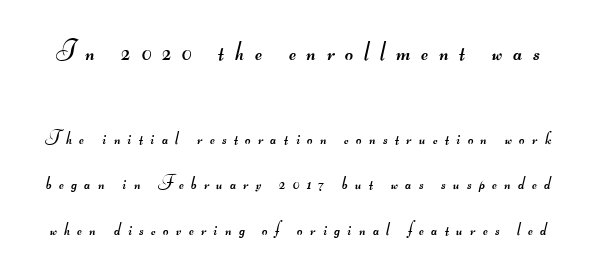
The rendering uses natural spacing where letterforms have individual widths. Check under the words: just untouched page. A student would notice the top passage is typeset larger than what follows. Stroke thickness stays within the range of a standard reading face or lighter.
